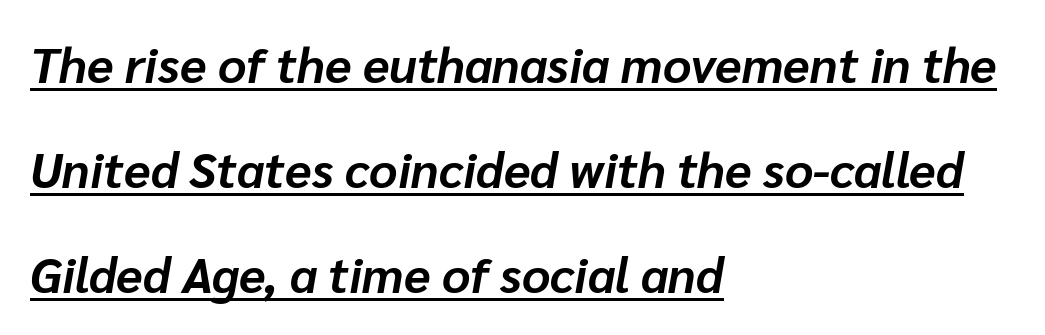
Q: Is the text bold? A: Yes.
Q: Is the text italic (slanted)? A: Yes, it leans right by about 10 degrees.
Q: Is the text underlined? A: Yes.
Q: How is the paragraph aligned? A: Left-aligned.
Q: Is the spacing between letters normal or unusually wide? A: Normal.
Q: Is the spacing between lines tight, normal or loose? A: Loose.
Q: Width (condensed, normal, or wide)? A: Normal.
Q: Stroke contrast? A: Low.
Q: x-height? A: Medium.
Q: Monospaced? A: No.
